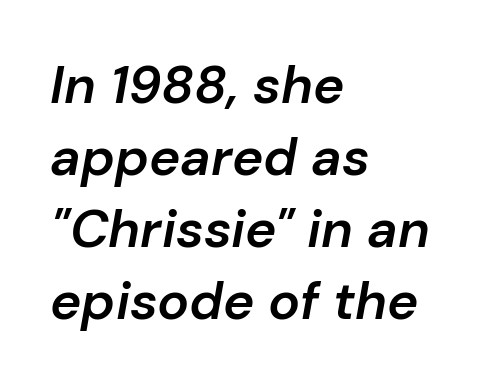
Layout note: lines flush left. A typesetter would call this zero additional tracking. What's the leading like? Ordinary, nothing unusual. Compared with ordinary roman type, these characters are visibly tilted. The passage shown is semibold, sitting just below true bold.
